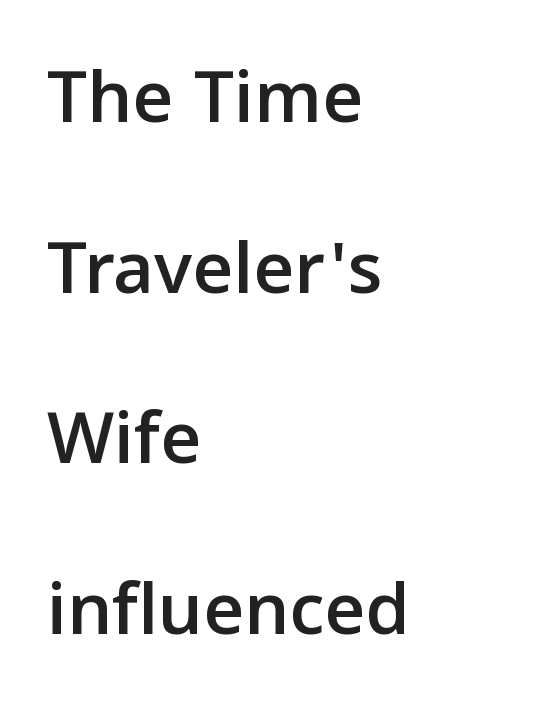
The image shows 79 px sans-serif type, upright; set left-aligned, loose line spacing (2.16x), normal letter spacing, not underlined; low stroke contrast and a medium x-height.
